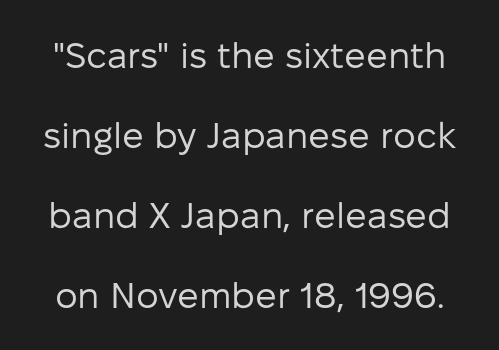
{"serif": "no", "italic": "no", "bold": "no", "weight": "regular", "width": "normal", "stroke_contrast": "low", "x_height": "medium", "monospaced": "no", "underline": "no", "line_spacing": "loose", "line_spacing_ratio": 2.22, "letter_spacing": "normal", "letter_spacing_em": 0.0, "glyph_px": 36}
